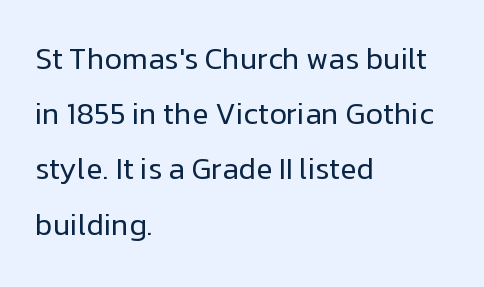
The image shows 30 px regular-weight sans-serif type, upright; set left-aligned, line spacing 1.84x, normal letter spacing, not underlined; low stroke contrast and a medium x-height.
